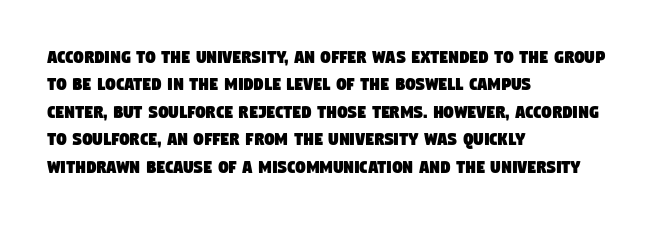
Q: Is the text underlined? A: No.
Q: How is the paragraph aligned? A: Left-aligned.
Q: Is the spacing between letters normal or unusually wide? A: Normal.
Q: Is the spacing between lines tight, normal or loose? A: Normal.
